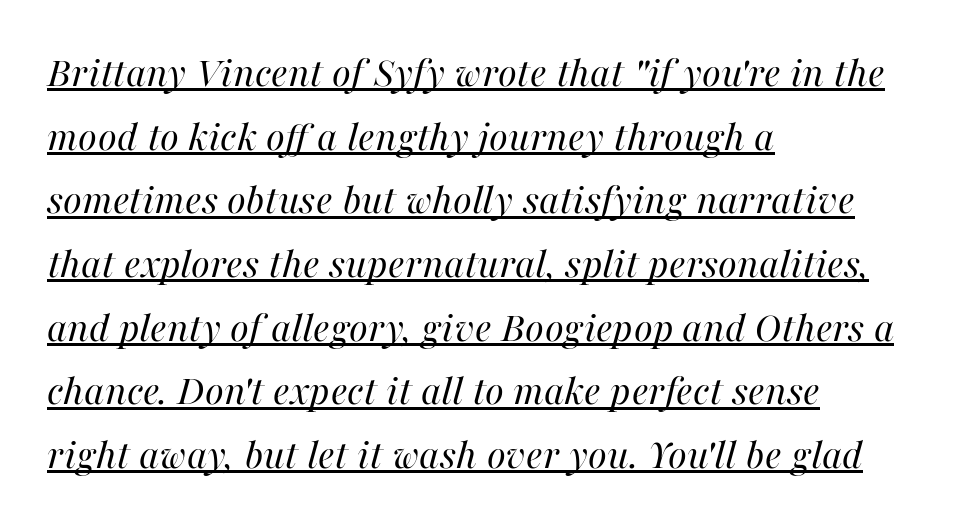
The image shows 43 px regular-weight type, italic (leaning right); set left-aligned, normal line spacing (1.48x), normal letter spacing, underlined; high stroke contrast and a medium x-height.
